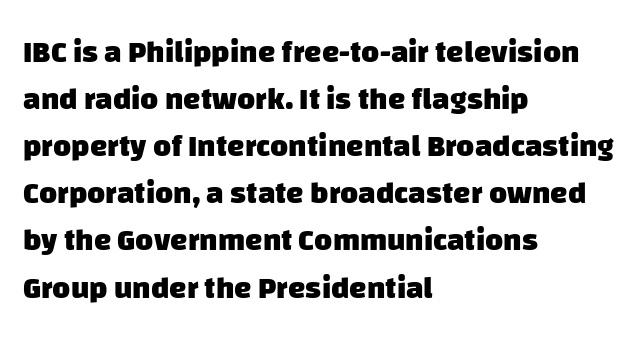
The image shows 31 px heavy sans-serif type; set left-aligned, normal line spacing (1.52x), normal letter spacing, not underlined; low stroke contrast and a large x-height.
